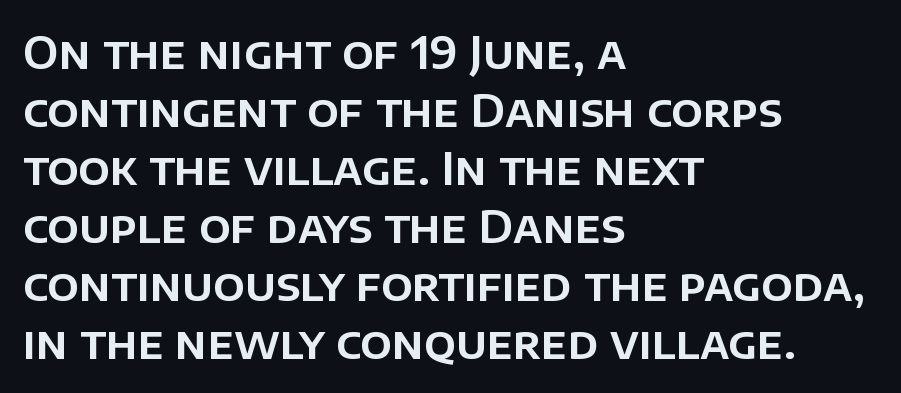
Designer's note — italics off, roman on. These lines are composed in type without serifs. Descenders hang freely into open space. Is this a fixed-width face? No — the glyphs have proportional, varying widths.
